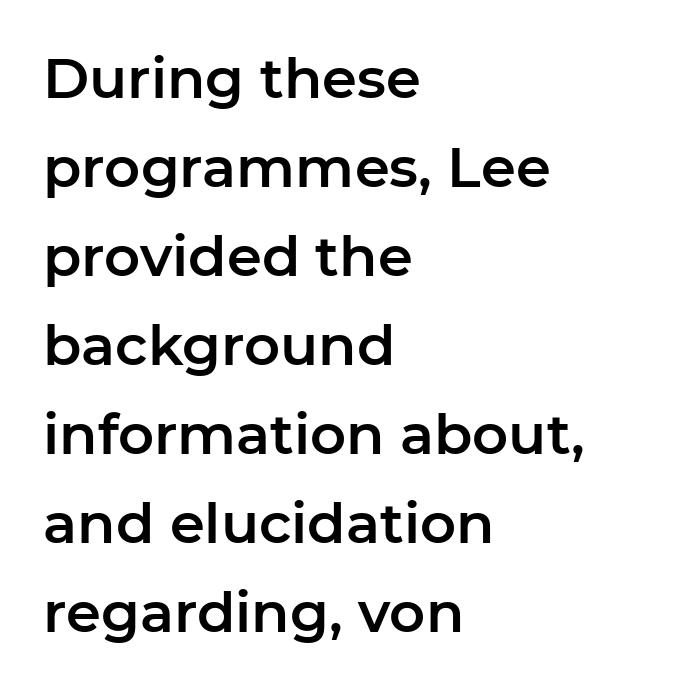
The rows are spaced the way most documents space them. Beneath every word, the page is bare. Is there any slant? The stems are plumb. Do the characters align in a grid? No, the font is proportional. In CSS terms this would be text-align: left. A sans-serif font was chosen for this passage.
